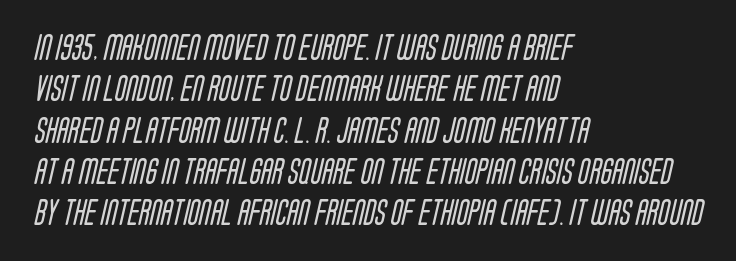
Q: Is the text bold? A: No.
Q: Is the text underlined? A: No.
Q: How is the paragraph aligned? A: Left-aligned.
Q: Is the spacing between letters normal or unusually wide? A: Normal.
Q: Is the spacing between lines tight, normal or loose? A: Normal.
